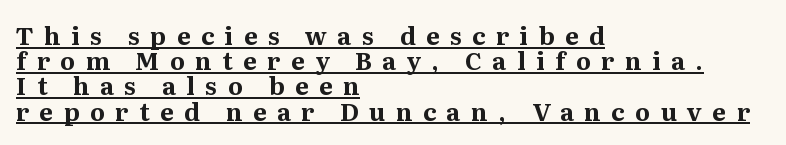
The image shows 24 px bold type, upright; set left-aligned, tight line spacing (1.05x), unusually wide letter spacing (+0.44 em), underlined.
